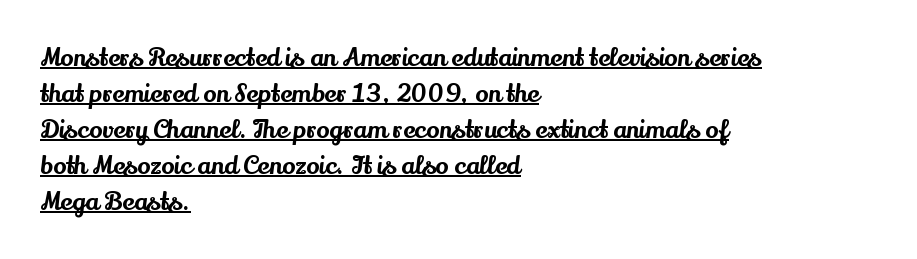
Vertical spacing — default. Caption: multi-line text, flush left, ragged right. Nothing unusual about the tracking: characters are spaced as the font intends. Notice how a bar underscores the lettering throughout.
